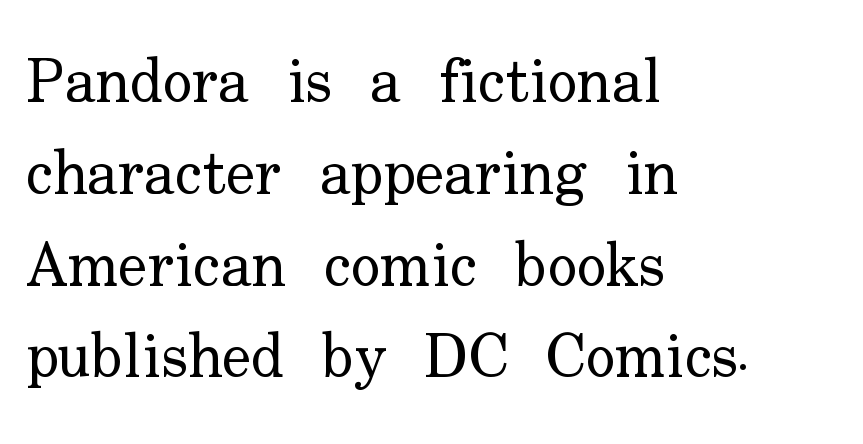
Q: Is the text bold? A: No.
Q: Is the text italic (slanted)? A: No, it is upright.
Q: Is the typeface a serif or a sans-serif typeface? A: Serif.
Q: Is the text underlined? A: No.
Q: How is the paragraph aligned? A: Left-aligned.
Q: Is the spacing between letters normal or unusually wide? A: Normal.
Q: Is the spacing between lines tight, normal or loose? A: Normal.
Q: Width (condensed, normal, or wide)? A: Normal.
Q: Stroke contrast? A: Low.
Q: x-height? A: Small.
Q: Monospaced? A: No.
